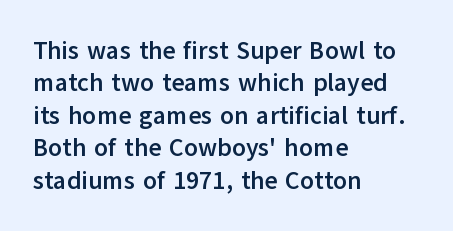
The image shows 25 px bold type, upright; set left-aligned, normal line spacing (1.3x), normal letter spacing, not underlined.
